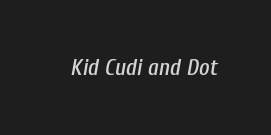
The image shows 23 px text type, italic (leaning right); set normal letter spacing, not underlined.
